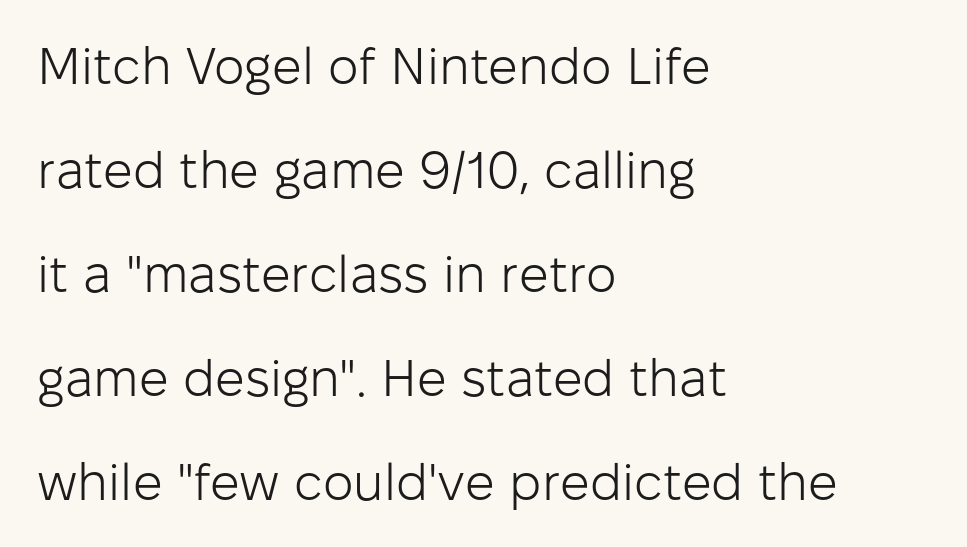
{"serif": "no", "italic": "no", "bold": "no", "weight": "light", "width": "normal", "stroke_contrast": "low", "x_height": "medium", "monospaced": "no", "underline": "no", "align": "left", "line_spacing": "loose", "line_spacing_ratio": 2.0, "letter_spacing": "normal", "letter_spacing_em": 0.0, "glyph_px": 52}
